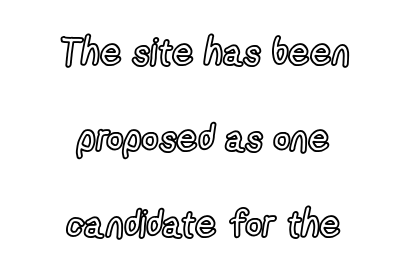
The image shows 37 px condensed type; set centered, loose line spacing (2.32x), normal letter spacing, not underlined; a medium x-height.
